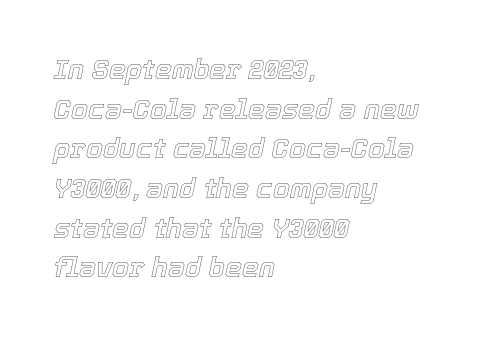
Q: Is the text italic (slanted)? A: Yes, it leans right by about 12 degrees.
Q: Is the text underlined? A: No.
Q: How is the paragraph aligned? A: Left-aligned.
Q: Is the spacing between letters normal or unusually wide? A: Normal.
Q: Is the spacing between lines tight, normal or loose? A: Normal.
